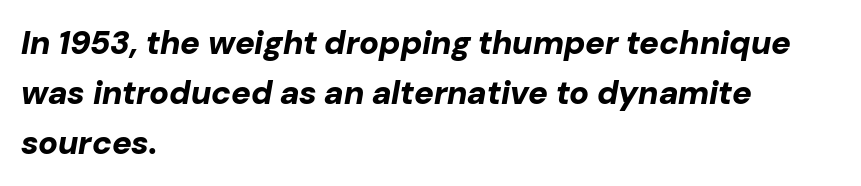
The image shows 33 px bold type, italic (leaning right); set left-aligned, normal line spacing (1.51x), normal letter spacing, not underlined; low stroke contrast and a medium x-height.
